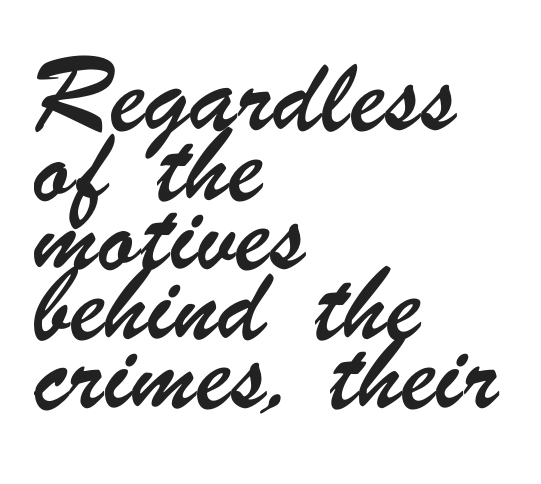
Q: Is the typeface a serif or a sans-serif typeface? A: Sans-serif.
Q: Is the text underlined? A: No.
Q: How is the paragraph aligned? A: Left-aligned.
Q: Is the spacing between letters normal or unusually wide? A: Normal.
Q: Is the spacing between lines tight, normal or loose? A: Normal.
Q: Width (condensed, normal, or wide)? A: Condensed.
Q: Stroke contrast? A: Low.
Q: x-height? A: Small.
Q: Monospaced? A: No.
